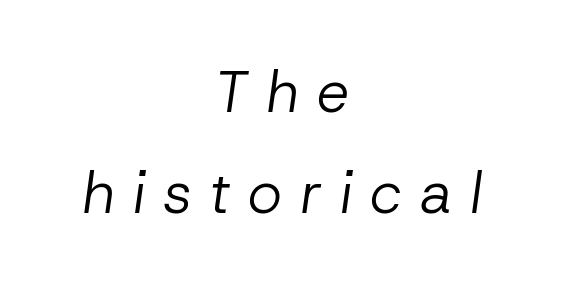
The type is letterspaced generously, with wide tracking. The specimen omits any rule beneath the text block's lines. The font's italic variant was chosen for this text. Think of a printed novel: that variable character pitch is what you see here.
